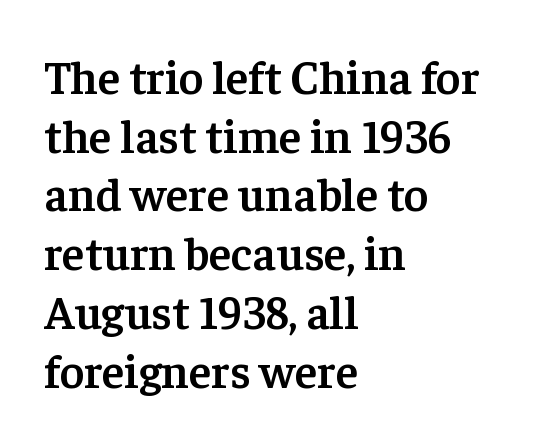
Q: Is the text bold? A: Semi-bold.
Q: Is the text italic (slanted)? A: No, it is upright.
Q: Is the typeface a serif or a sans-serif typeface? A: Serif.
Q: Is the text underlined? A: No.
Q: How is the paragraph aligned? A: Left-aligned.
Q: Is the spacing between letters normal or unusually wide? A: Normal.
Q: Is the spacing between lines tight, normal or loose? A: Normal.
Q: Width (condensed, normal, or wide)? A: Normal.
Q: Stroke contrast? A: Low.
Q: x-height? A: Medium.
Q: Monospaced? A: No.
